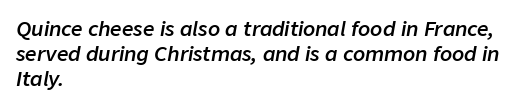
{"italic": "yes", "lean": "right", "slant_degrees": 9, "bold": "semi", "underline": "no", "align": "left", "line_spacing": "normal", "line_spacing_ratio": 1.25, "letter_spacing": "normal", "letter_spacing_em": 0.0, "glyph_px": 20}
